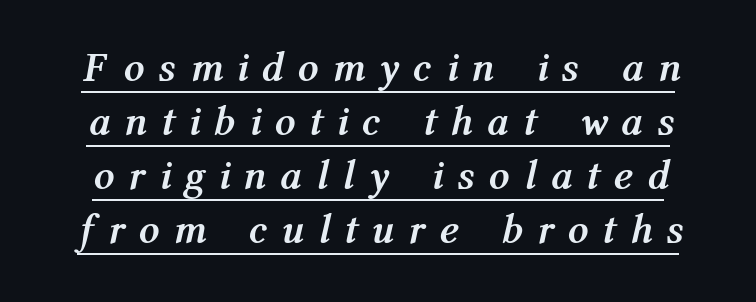
The lines sit at an ordinary, default distance from one another. The letters are spread apart with noticeably loose tracking. Looking at the ascenders, they clearly lean. Like a heading marked for emphasis, these lines bear an underscore. Bold? Absolutely — the strokes are thick and heavy.
